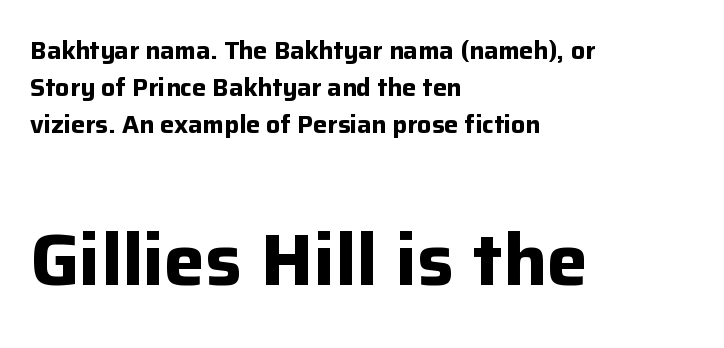
Q: Is the text bold? A: Yes.
Q: Is the text italic (slanted)? A: No, it is upright.
Q: Is the typeface a serif or a sans-serif typeface? A: Sans-serif.
Q: Is the text underlined? A: No.
Q: How is the paragraph aligned? A: Left-aligned.
Q: Is the spacing between letters normal or unusually wide? A: Normal.
Q: Is the spacing between lines tight, normal or loose? A: Normal.
Q: Which block of text is set in a larger size, the first (top) or the second (bottom)? A: The second (bottom) one.
Q: Width (condensed, normal, or wide)? A: Normal.
Q: Stroke contrast? A: Low.
Q: x-height? A: Medium.
Q: Monospaced? A: No.
